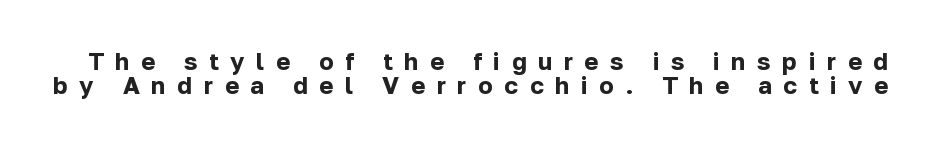
Any mark beneath the type? The region is blank. The leading is snug, giving the passage a crowded texture. The letters are spread apart with noticeably loose tracking. Rendered with straight, roman letterforms.
